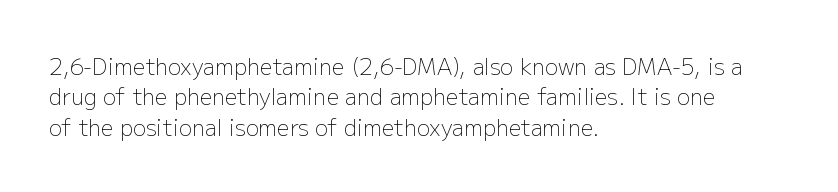
A quiet, ordinary-to-light weight characterises the typeface. The text block is weighted toward the left margin, trailing off unevenly rightward. This rendering leaves character spacing at its baseline value. Characters remain perfectly vertical along every line. The strip under each line holds only bare page.
